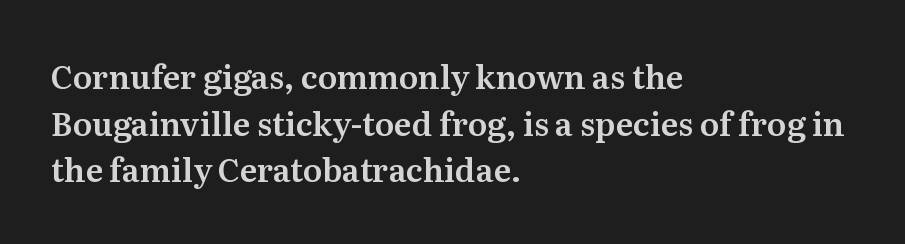
Q: Is the text italic (slanted)? A: No, it is upright.
Q: Is the typeface a serif or a sans-serif typeface? A: Serif.
Q: Is the text underlined? A: No.
Q: How is the paragraph aligned? A: Left-aligned.
Q: Is the spacing between letters normal or unusually wide? A: Normal.
Q: Is the spacing between lines tight, normal or loose? A: Normal.
Q: Width (condensed, normal, or wide)? A: Normal.
Q: Stroke contrast? A: Medium.
Q: x-height? A: Medium.
Q: Monospaced? A: No.
